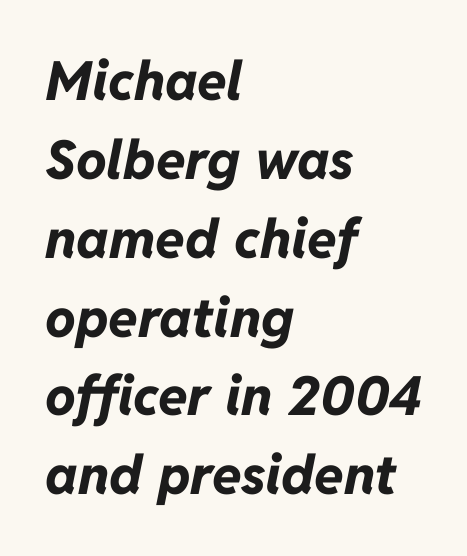
{"italic": "yes", "lean": "right", "slant_degrees": 11, "bold": "yes", "weight": "bold", "width": "normal", "stroke_contrast": "low", "x_height": "medium", "monospaced": "no", "underline": "no", "align": "left", "line_spacing": "normal", "line_spacing_ratio": 1.46, "letter_spacing": "normal", "letter_spacing_em": 0.0, "glyph_px": 54}
